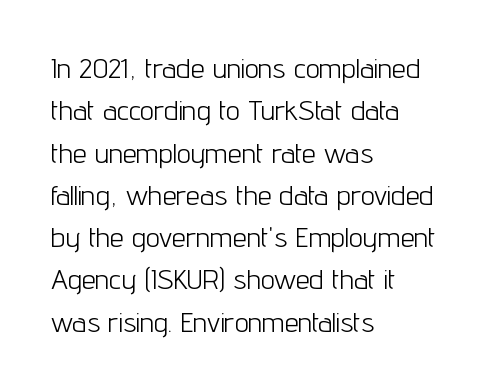
{"serif": "no", "italic": "no", "bold": "no", "weight": "light", "width": "condensed", "stroke_contrast": "low", "x_height": "medium", "monospaced": "no", "underline": "no", "align": "left", "line_spacing": "normal", "line_spacing_ratio": 1.51, "letter_spacing": "normal", "letter_spacing_em": 0.0, "glyph_px": 28}
